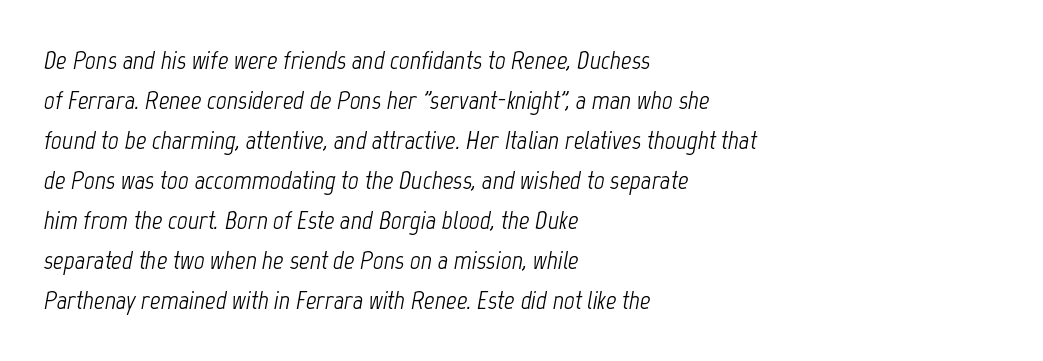
{"italic": "yes", "lean": "right", "slant_degrees": 12, "bold": "no", "underline": "no", "align": "left", "line_spacing": "normal", "line_spacing_ratio": 1.54, "letter_spacing": "normal", "letter_spacing_em": 0.0, "glyph_px": 26}
